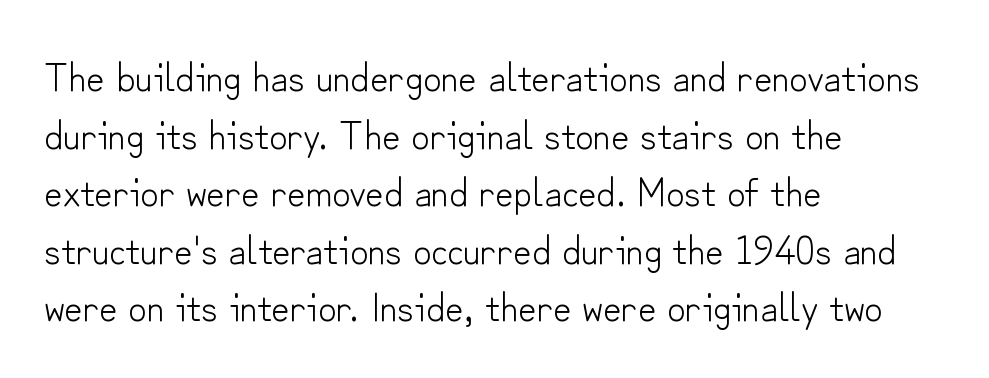
Q: Is the text bold? A: No.
Q: Is the text italic (slanted)? A: No, it is upright.
Q: Is the typeface a serif or a sans-serif typeface? A: Sans-serif.
Q: Is the text underlined? A: No.
Q: How is the paragraph aligned? A: Left-aligned.
Q: Is the spacing between letters normal or unusually wide? A: Normal.
Q: Is the spacing between lines tight, normal or loose? A: Normal.
Q: Width (condensed, normal, or wide)? A: Normal.
Q: Stroke contrast? A: Low.
Q: x-height? A: Small.
Q: Monospaced? A: No.
